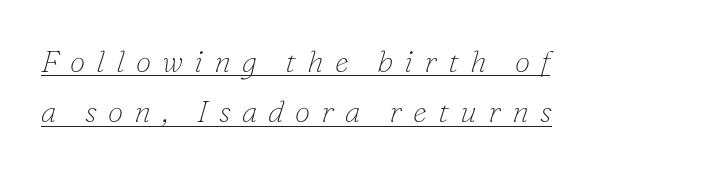
Q: Is the text bold? A: No.
Q: Is the text italic (slanted)? A: Yes, it leans right by about 16 degrees.
Q: Is the typeface a serif or a sans-serif typeface? A: Serif.
Q: Is the text underlined? A: Yes.
Q: How is the paragraph aligned? A: Left-aligned.
Q: Is the spacing between letters normal or unusually wide? A: Unusually wide.
Q: Is the spacing between lines tight, normal or loose? A: Normal.
Q: Width (condensed, normal, or wide)? A: Normal.
Q: Stroke contrast? A: Low.
Q: x-height? A: Small.
Q: Monospaced? A: No.
